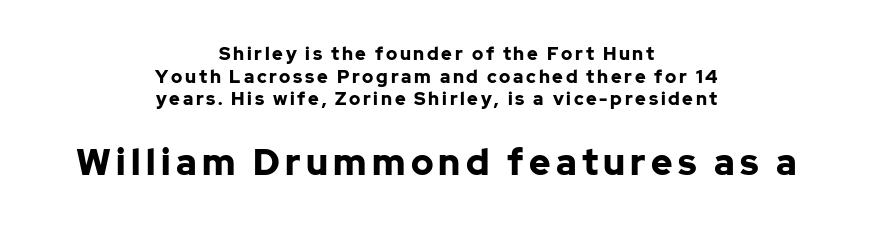
{"serif": "no", "italic": "no", "bold": "yes", "weight": "bold", "width": "normal", "stroke_contrast": "low", "x_height": "medium", "monospaced": "no", "underline": "no", "align": "center", "line_spacing": "normal", "line_spacing_ratio": 1.26, "larger_block": "second", "size_ratio": 2.0, "glyph_px": 36}
